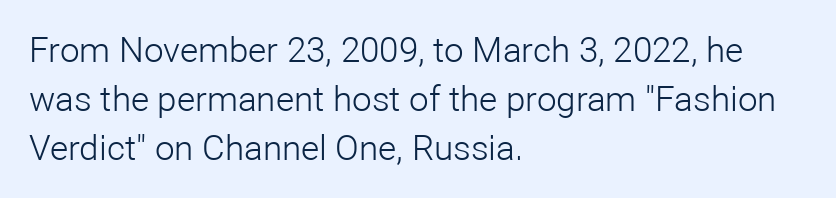
Plain, unruled lines of type. Weight class: somewhere from thin through regular. A typesetter would call this leading conventional body-copy spacing. The rendering shows plain stroke endings on the letterforms — a sans-serif design.
